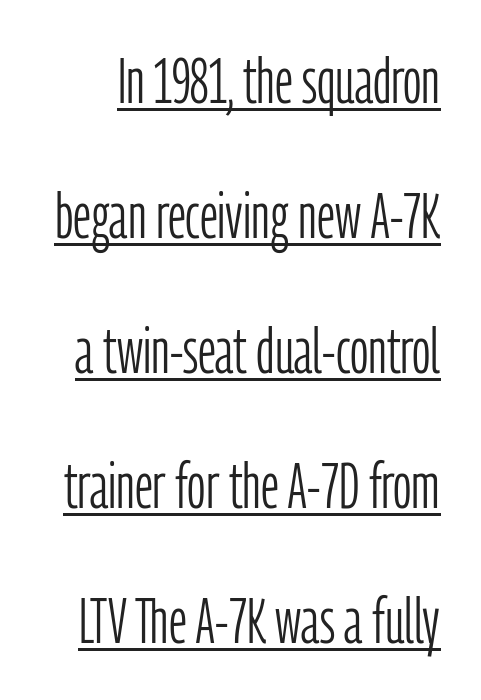
{"serif": "no", "italic": "no", "bold": "no", "weight": "light", "width": "condensed", "stroke_contrast": "low", "x_height": "medium", "monospaced": "no", "underline": "yes", "line_spacing": "loose", "line_spacing_ratio": 2.11, "letter_spacing": "normal", "letter_spacing_em": 0.0, "glyph_px": 64}
